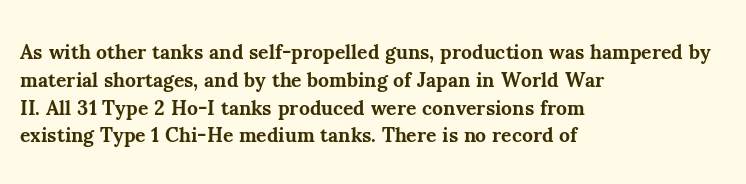
The image shows 20 px bold type, upright; set left-aligned, normal line spacing (1.39x), normal letter spacing, not underlined.
